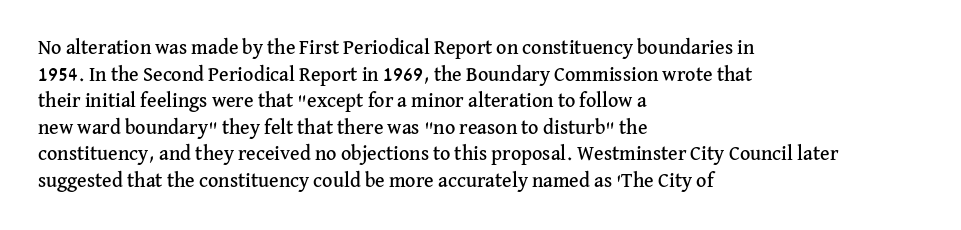
Q: Is the text italic (slanted)? A: No, it is upright.
Q: Is the text underlined? A: No.
Q: How is the paragraph aligned? A: Left-aligned.
Q: Is the spacing between letters normal or unusually wide? A: Normal.
Q: Is the spacing between lines tight, normal or loose? A: Normal.
